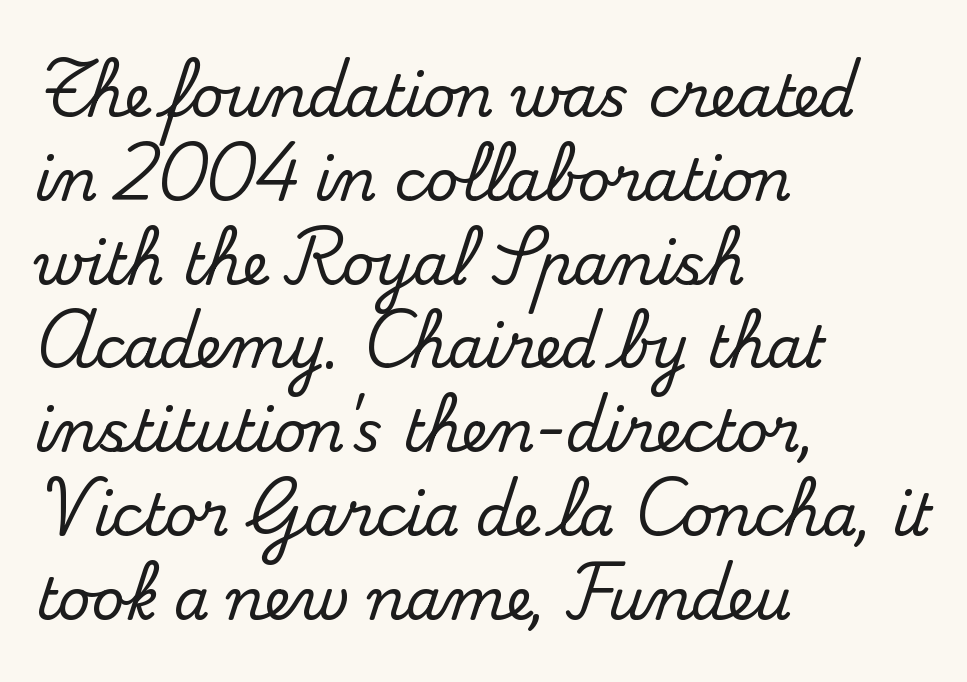
The image shows 57 px text type; set left-aligned, normal line spacing (1.47x), normal letter spacing, not underlined; medium stroke contrast and a small x-height.
